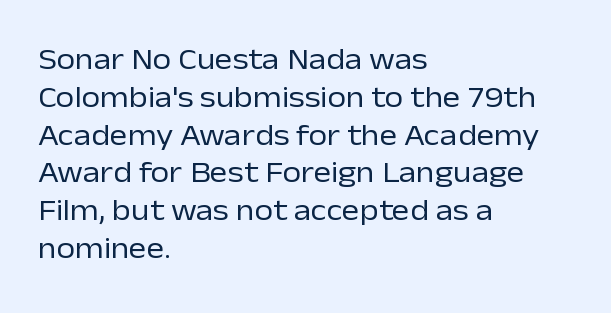
{"serif": "no", "italic": "no", "bold": "no", "weight": "regular", "width": "normal", "stroke_contrast": "low", "x_height": "medium", "monospaced": "no", "underline": "no", "align": "left", "line_spacing": "normal", "line_spacing_ratio": 1.26, "letter_spacing": "normal", "letter_spacing_em": 0.0, "glyph_px": 30}
